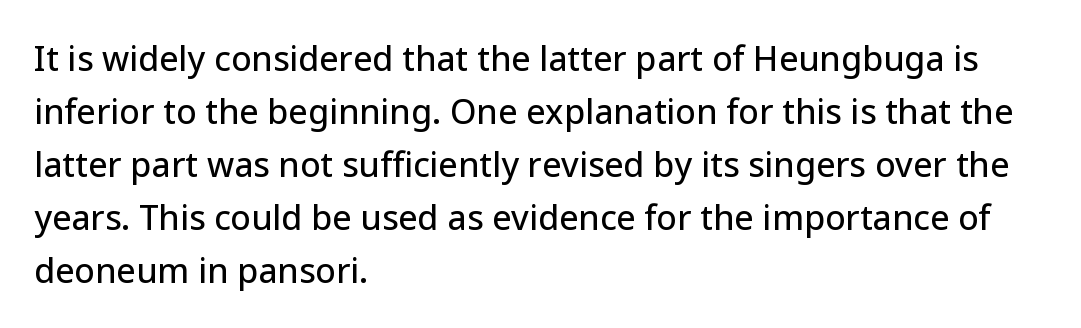
Q: Is the text italic (slanted)? A: No, it is upright.
Q: Is the typeface a serif or a sans-serif typeface? A: Sans-serif.
Q: Is the text underlined? A: No.
Q: How is the paragraph aligned? A: Left-aligned.
Q: Is the spacing between letters normal or unusually wide? A: Normal.
Q: Is the spacing between lines tight, normal or loose? A: Normal.
Q: Width (condensed, normal, or wide)? A: Normal.
Q: Stroke contrast? A: Low.
Q: x-height? A: Medium.
Q: Monospaced? A: No.
